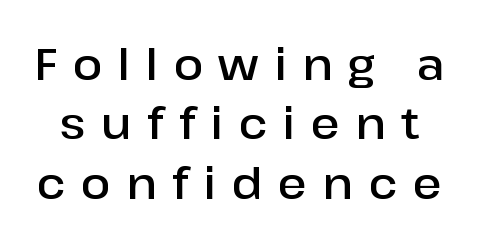
Q: Is the text bold? A: Semi-bold.
Q: Is the text italic (slanted)? A: No, it is upright.
Q: Is the typeface a serif or a sans-serif typeface? A: Sans-serif.
Q: Is the text underlined? A: No.
Q: Is the spacing between letters normal or unusually wide? A: Unusually wide.
Q: Is the spacing between lines tight, normal or loose? A: Normal.
Q: Width (condensed, normal, or wide)? A: Normal.
Q: Stroke contrast? A: Low.
Q: x-height? A: Medium.
Q: Monospaced? A: No.
